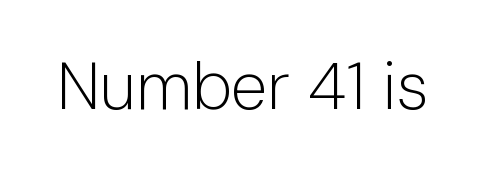
Type without underlining. Stem width sits at or under what a default text font uses. Think of a printed novel: that variable character pitch is what you see here. This is sans-serif lettering, the kind often seen on screens and signage.
